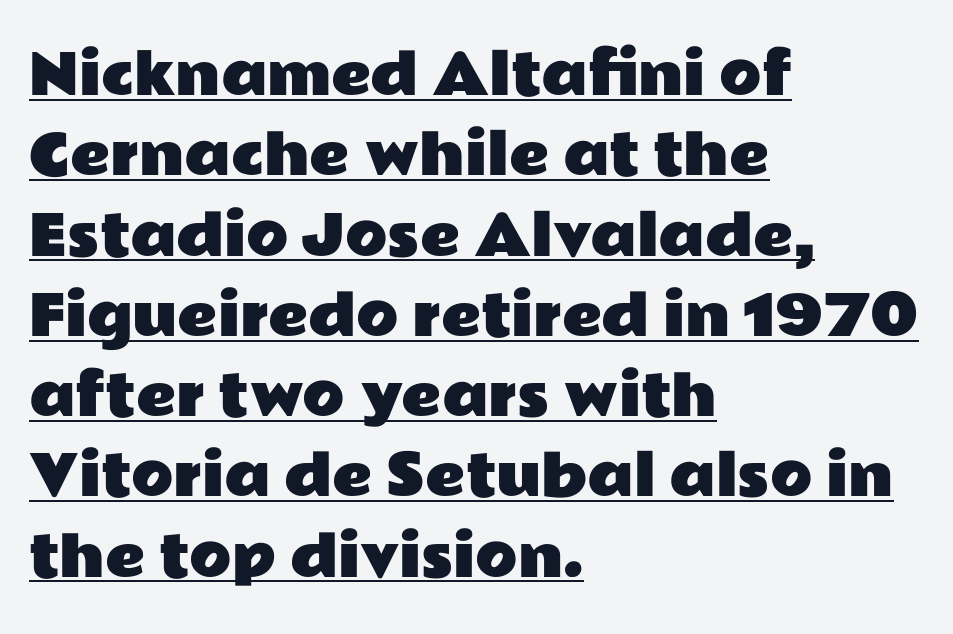
Typographically, this falls in the sans-serif category. Reading down the block, your eye returns to a fixed left position each line. There is no visible air inserted between adjacent glyphs. The block of text has a typical density, with ordinary space between rows. A roman cut, with each character standing at attention. These lines are rendered in a variable-pitch font.
